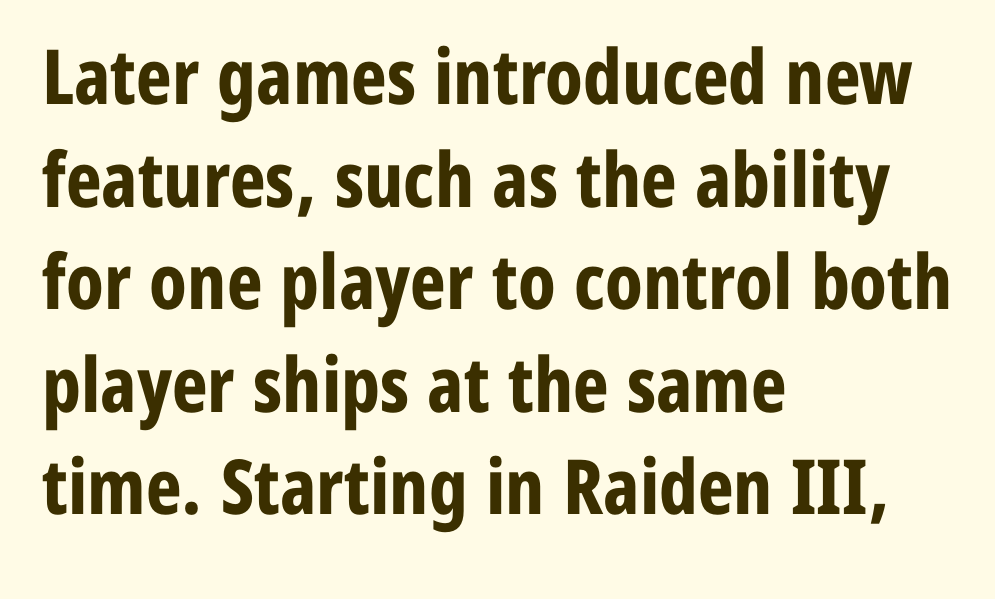
Honestly, the letter spacing is just normal — you wouldn't notice it. Where is the straight margin? On the left. Compared with an ordinary text face, these strokes are far heavier — a full bold. Is this a fixed-width face? No — the glyphs have proportional, varying widths. To sum up the face: it is a sans, with no serifs.
